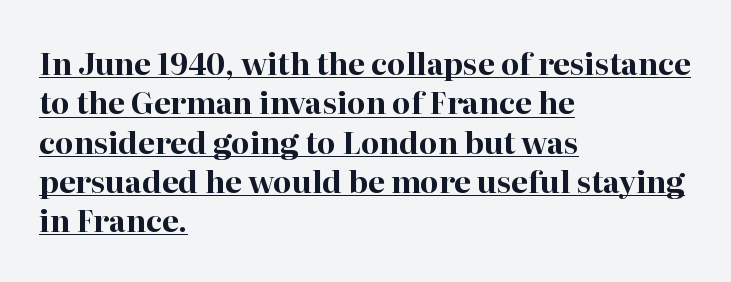
Posture: upright roman. The typesetting leans heavy: a genuine bold. Students, observe the line beneath the letters — that is underlining. These lines stack with their left ends in a neat column. The letters sit at their default tracking, neither squeezed nor spread.
